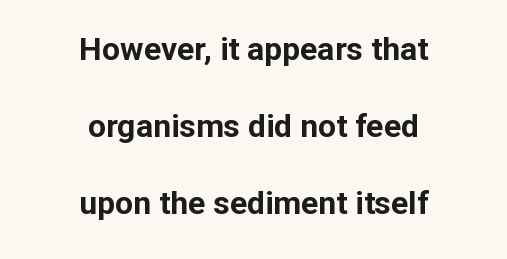
A typesetter would call this proportional, since set widths differ per character. Plenty of ink on the page — the face is bold. The lines in this sample share a center point and differ in where they start and stop. This block would shrink considerably if given ordinary leading; it's expanded now.
